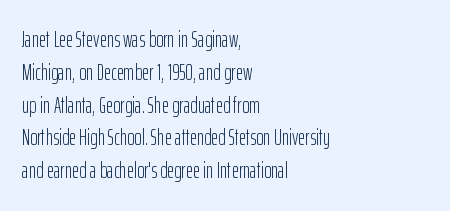
{"italic": "no", "bold": "no", "underline": "no", "align": "left", "line_spacing": "normal", "line_spacing_ratio": 1.49, "letter_spacing": "normal", "letter_spacing_em": 0.0, "glyph_px": 22}
